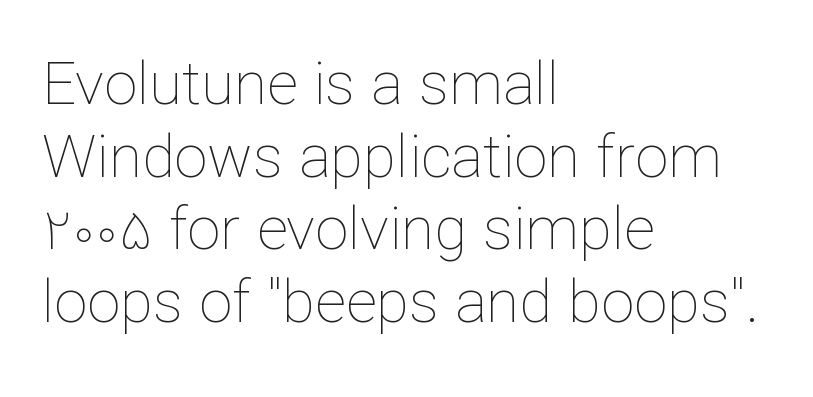
Vertical stems look standard width or narrower in stroke. Tracking value appears to be zero — textbook default spacing. Beneath every word, the page is bare. Is the block centered? No — it sits flush against the left margin.
